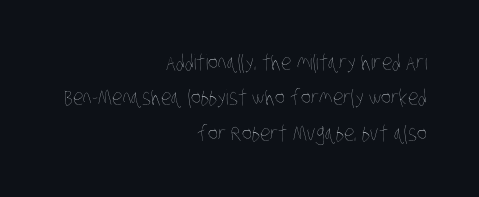
Plain, unruled lines of type. These lines are set flush right with a ragged left edge. Nothing heavy about these letters — not bold at all. Vertical spacing — default. Letter spacing: default.
